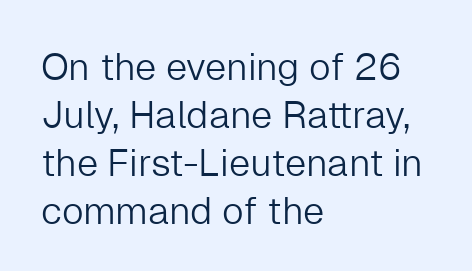
Q: Is the text bold? A: No.
Q: Is the text italic (slanted)? A: No, it is upright.
Q: Is the typeface a serif or a sans-serif typeface? A: Sans-serif.
Q: Is the text underlined? A: No.
Q: How is the paragraph aligned? A: Left-aligned.
Q: Is the spacing between letters normal or unusually wide? A: Normal.
Q: Is the spacing between lines tight, normal or loose? A: Normal.
Q: Width (condensed, normal, or wide)? A: Normal.
Q: Stroke contrast? A: Low.
Q: x-height? A: Medium.
Q: Monospaced? A: No.
